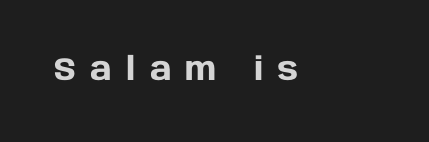
No feet cap the strokes, marking this as sans-serif type. Quick note: not italic, upright. Each letter keeps its own natural width here, so spacing adapts to shape. Typographic density is high because the face is bold.
